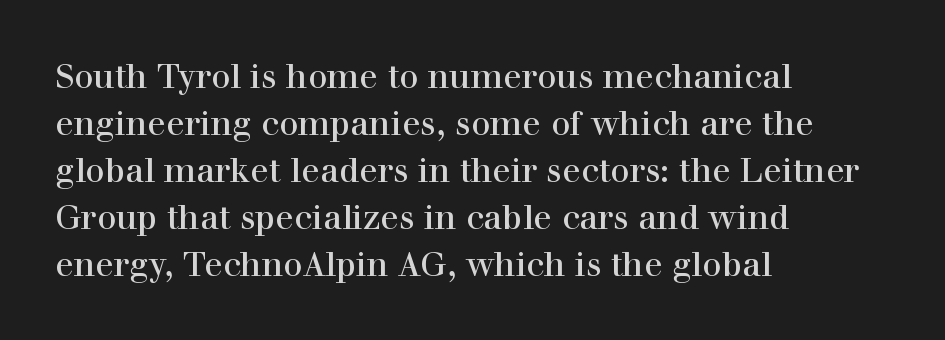
The image shows 34 px serif type, upright; set left-aligned, normal line spacing (1.38x), normal letter spacing, not underlined; a medium x-height.
